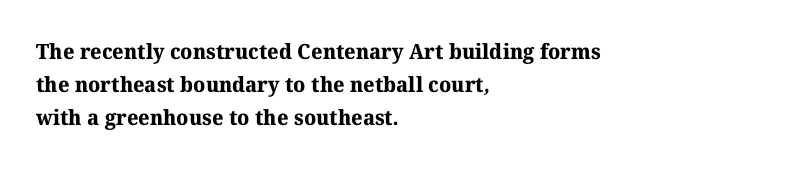
Q: Is the text bold? A: Yes.
Q: Is the text underlined? A: No.
Q: How is the paragraph aligned? A: Left-aligned.
Q: Is the spacing between letters normal or unusually wide? A: Normal.
Q: Is the spacing between lines tight, normal or loose? A: Normal.
